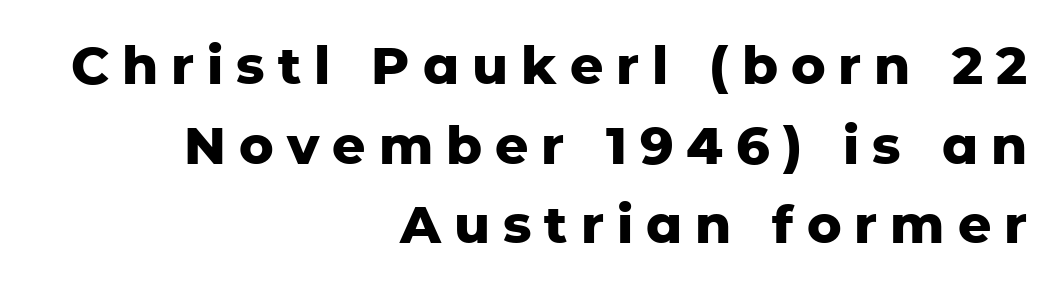
Q: Is the text bold? A: Yes.
Q: Is the text italic (slanted)? A: No, it is upright.
Q: Is the typeface a serif or a sans-serif typeface? A: Sans-serif.
Q: Is the text underlined? A: No.
Q: How is the paragraph aligned? A: Right-aligned.
Q: Is the spacing between letters normal or unusually wide? A: Unusually wide.
Q: Is the spacing between lines tight, normal or loose? A: Normal.
Q: Width (condensed, normal, or wide)? A: Normal.
Q: Stroke contrast? A: Low.
Q: x-height? A: Medium.
Q: Monospaced? A: No.
